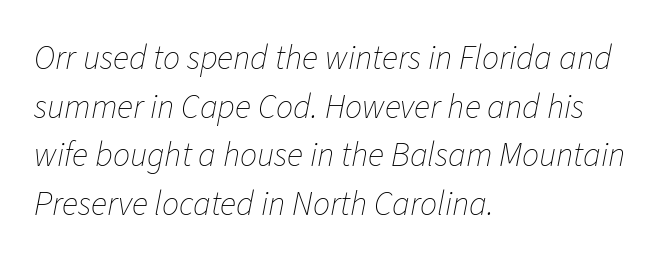
All the whitespace from short lines collects on the right. These lines are rendered in a variable-pitch font. On a weight scale, this lands at 450 or below. Students, note that the glyphs here touch the page at normal intervals. Bare-footed words on every line. It's the slanting kind of type.
